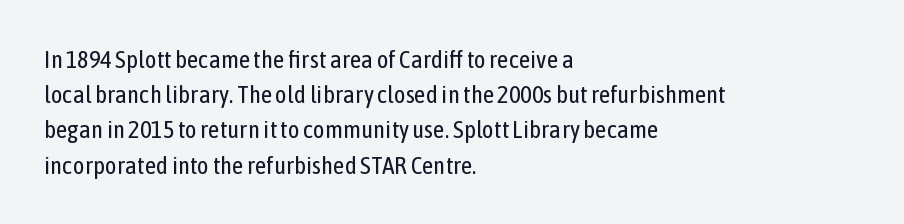
{"italic": "no", "bold": "no", "underline": "no", "align": "left", "line_spacing": "normal", "line_spacing_ratio": 1.41, "letter_spacing": "normal", "letter_spacing_em": 0.0, "glyph_px": 25}
